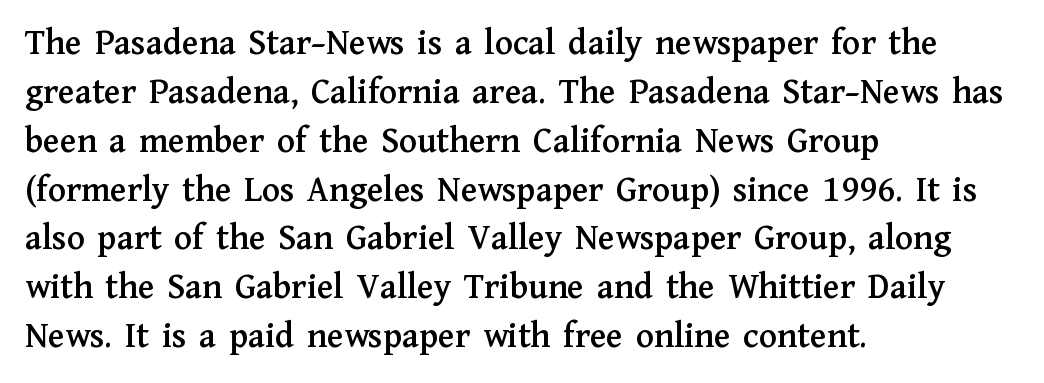
{"serif": "yes", "italic": "no", "width": "normal", "stroke_contrast": "medium", "x_height": "medium", "monospaced": "no", "underline": "no", "align": "left", "line_spacing": "normal", "line_spacing_ratio": 1.32, "letter_spacing": "normal", "letter_spacing_em": 0.0, "glyph_px": 37}
